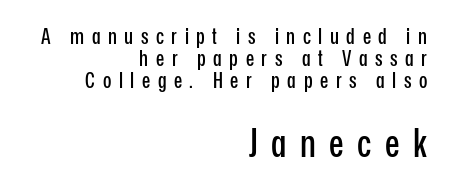
The image shows 39 px condensed sans-serif type, upright; set right-aligned, tight line spacing (1.0x), unusually wide letter spacing (+0.34 em), not underlined; the second (bottom) block is 1.77x larger; low stroke contrast and a medium x-height.
